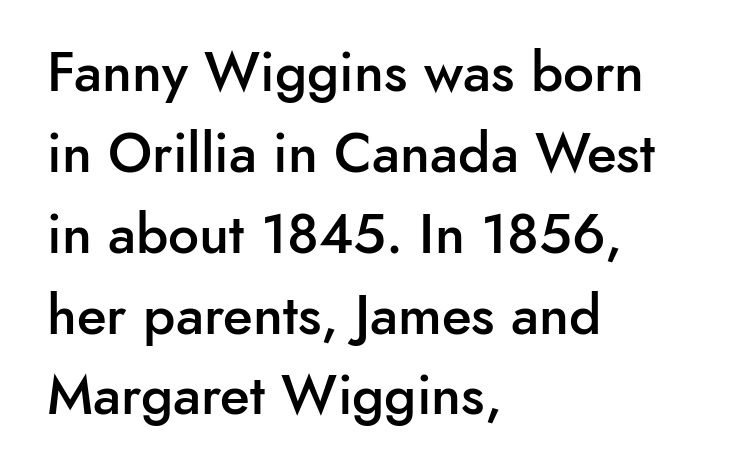
Q: Is the text bold? A: Semi-bold.
Q: Is the text italic (slanted)? A: No, it is upright.
Q: Is the typeface a serif or a sans-serif typeface? A: Sans-serif.
Q: Is the text underlined? A: No.
Q: How is the paragraph aligned? A: Left-aligned.
Q: Is the spacing between letters normal or unusually wide? A: Normal.
Q: Is the spacing between lines tight, normal or loose? A: Normal.
Q: Width (condensed, normal, or wide)? A: Normal.
Q: Stroke contrast? A: Low.
Q: x-height? A: Small.
Q: Monospaced? A: No.
